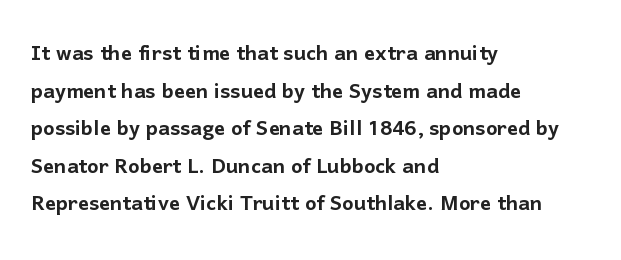
Plain, unruled lines of type. The lines in this sample share a left origin and differ only in where they stop. The specimen reads as upright at a glance. Letter spacing: default. If you measured baseline to baseline, you'd find a middling distance.
